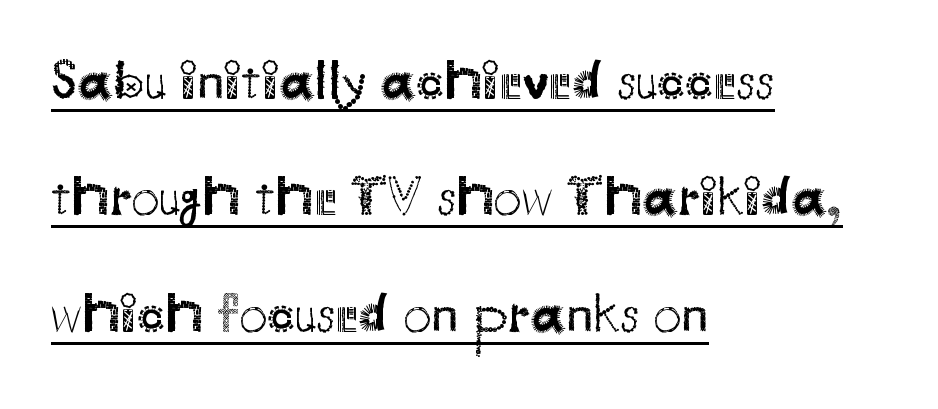
The image shows 56 px regular-weight sans-serif type, upright; set left-aligned, loose line spacing (2.08x), normal letter spacing, underlined; medium stroke contrast and a small x-height.
